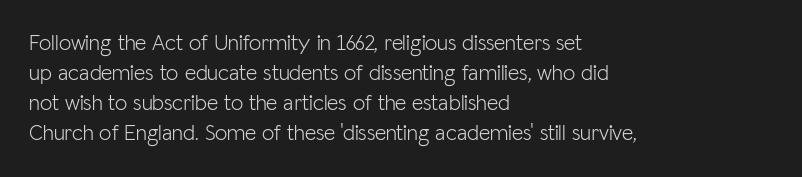
The letterforms sit shoulder to shoulder at normal distance. The space directly below the letters is spotless. Counters stay open thanks to moderate or lighter strokes. The vertical gap from one line to the next is medium. Ascenders rise straight up at ninety degrees. The ragged edge is on the right, which tells us the setting is flush left.
